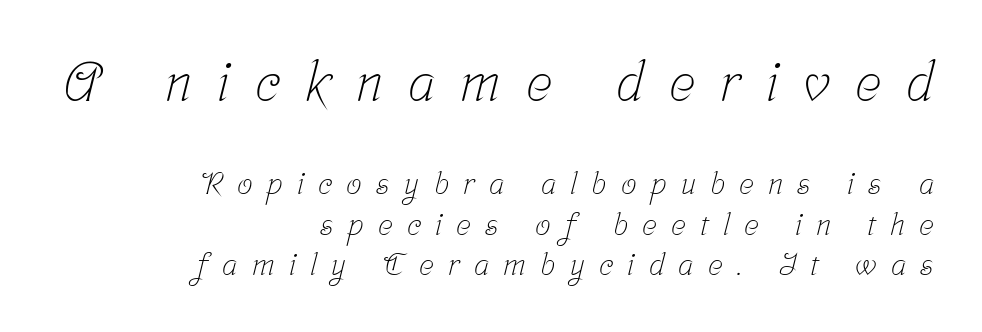
The image shows 55 px light, condensed serif type; set right-aligned, normal line spacing (1.31x), unusually wide letter spacing (+0.46 em), not underlined; the first (top) block is 1.77x larger; low stroke contrast and a medium x-height.
